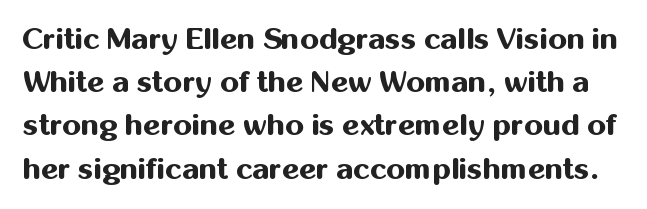
{"serif": "no", "italic": "no", "bold": "yes", "weight": "bold", "width": "normal", "stroke_contrast": "medium", "x_height": "medium", "monospaced": "no", "underline": "no", "line_spacing": "normal", "line_spacing_ratio": 1.44, "letter_spacing": "normal", "letter_spacing_em": 0.0, "glyph_px": 30}
